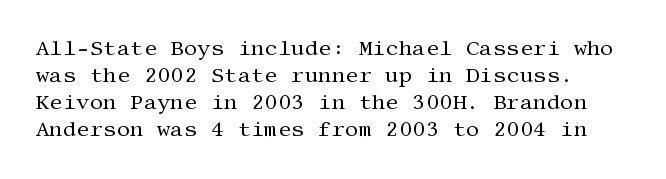
The image shows 21 px text type, upright; set normal line spacing (1.29x), normal letter spacing, not underlined.
